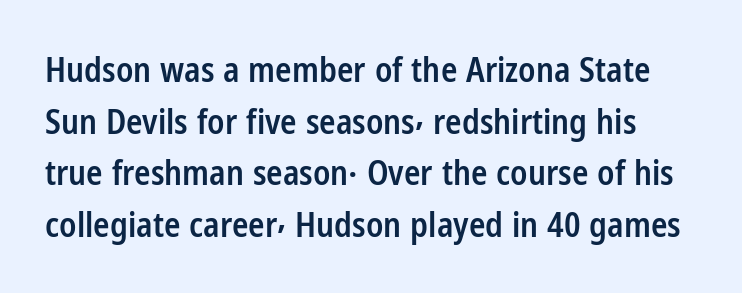
{"serif": "no", "italic": "no", "bold": "semi", "weight": "semibold", "width": "condensed", "stroke_contrast": "low", "x_height": "medium", "monospaced": "no", "underline": "no", "line_spacing": "normal", "line_spacing_ratio": 1.52, "letter_spacing": "normal", "letter_spacing_em": 0.0, "glyph_px": 34}
